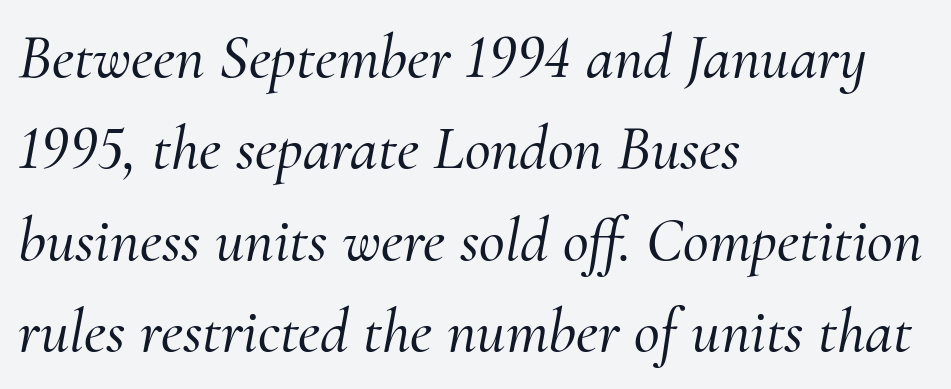
The image shows 63 px serif type, italic (leaning right); set left-aligned, normal line spacing (1.45x), normal letter spacing, not underlined; medium stroke contrast and a small x-height.
